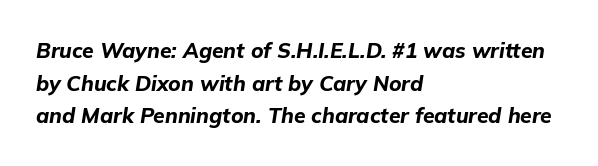
The tracking reads as untouched default to a designer's eye. The face used here has a pronounced slope to its letters. Caption: bold face, heavy strokes. Evenly set lines give the paragraph a standard silhouette. The paragraph shown leans on its left margin. Glance below the letters and you will spot only blank space.
